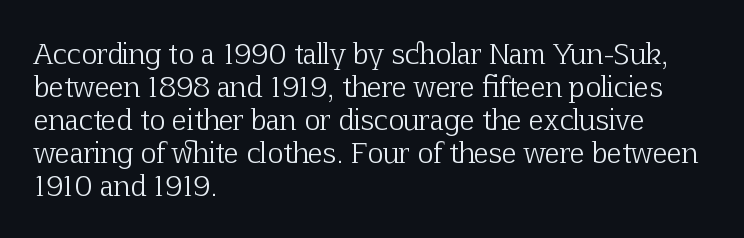
Q: Is the text bold? A: No.
Q: Is the text italic (slanted)? A: No, it is upright.
Q: Is the text underlined? A: No.
Q: How is the paragraph aligned? A: Left-aligned.
Q: Is the spacing between letters normal or unusually wide? A: Normal.
